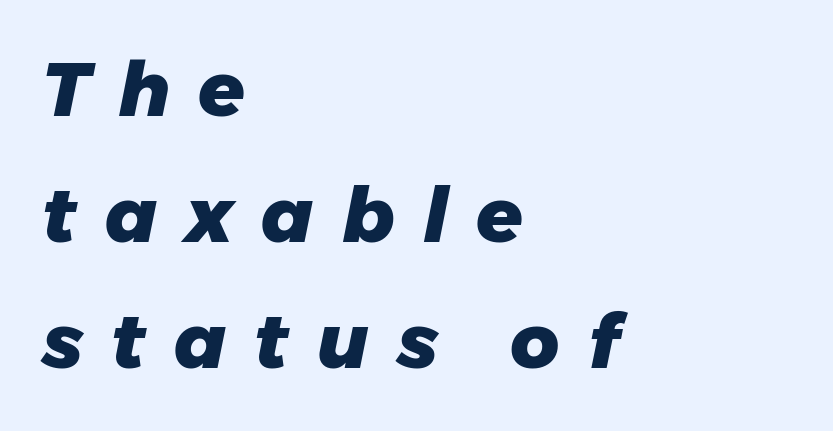
The image shows 76 px heavy type, italic (leaning right); set left-aligned, normal line spacing (1.66x), unusually wide letter spacing (+0.37 em), not underlined; low stroke contrast and a medium x-height.
